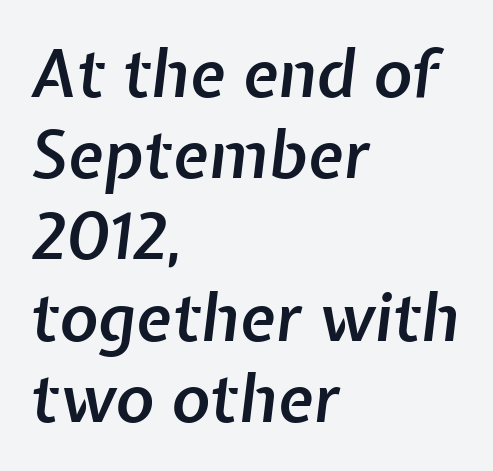
One-word summary of the alignment: left. This is oblique type, the kind used for emphasis or titles. You could call the tracking neutral — neither tight nor loose. Rows of type keep a routine distance in the vertical direction. In terms of weight, the rendering is demibold, just under bold. Underlining? Definitely not there.
